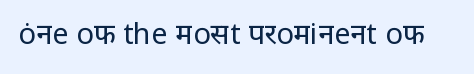
{"serif": "no", "italic": "no", "bold": "no", "weight": "regular", "width": "normal", "stroke_contrast": "low", "x_height": "medium", "monospaced": "no", "underline": "no", "letter_spacing": "normal", "letter_spacing_em": 0.0, "glyph_px": 29}
